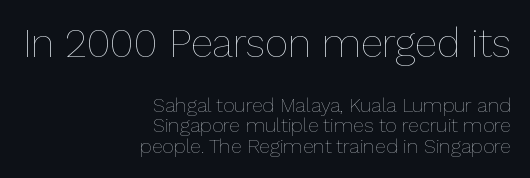
Caption: face not bold, strokes unweighted. Standard letterfit; no display-style spreading of the glyphs. The words here are not underlined. Italic: no, the glyphs are upright roman. Each letter keeps its own natural width here, so spacing adapts to shape.
